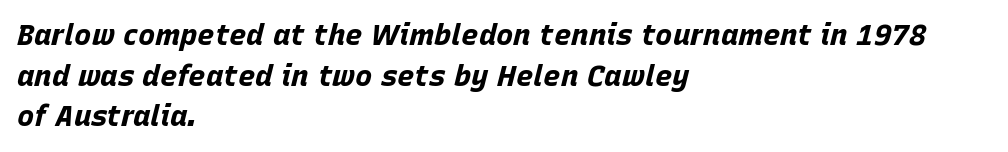
Q: Is the text bold? A: Yes.
Q: Is the text italic (slanted)? A: Yes, it leans right by about 15 degrees.
Q: Is the text underlined? A: No.
Q: How is the paragraph aligned? A: Left-aligned.
Q: Is the spacing between letters normal or unusually wide? A: Normal.
Q: Is the spacing between lines tight, normal or loose? A: Normal.
Q: Width (condensed, normal, or wide)? A: Normal.
Q: Stroke contrast? A: Low.
Q: x-height? A: Large.
Q: Monospaced? A: No.
